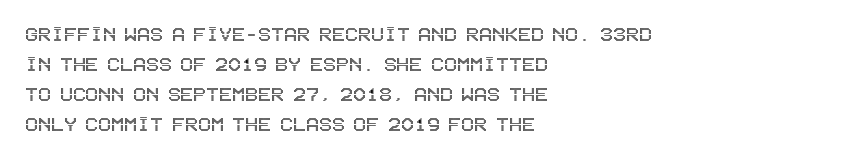
Q: Is the text italic (slanted)? A: No, it is upright.
Q: Is the text underlined? A: No.
Q: How is the paragraph aligned? A: Left-aligned.
Q: Is the spacing between letters normal or unusually wide? A: Normal.
Q: Is the spacing between lines tight, normal or loose? A: Normal.
